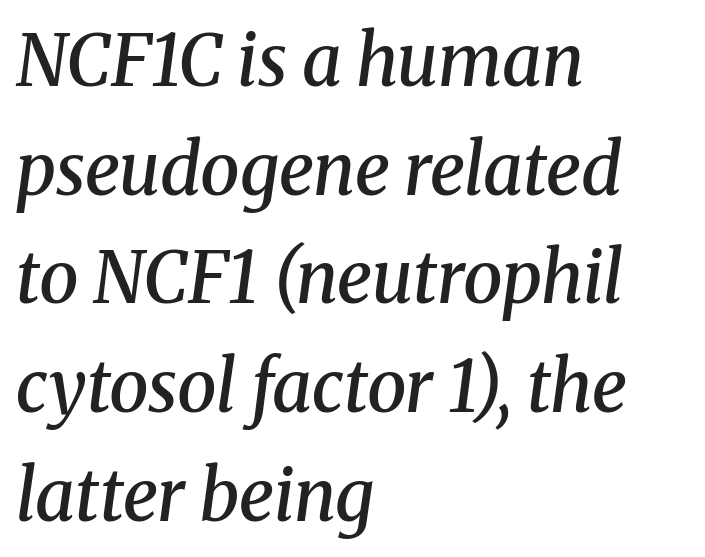
Q: Is the text bold? A: Semi-bold.
Q: Is the text italic (slanted)? A: Yes, it leans right by about 8 degrees.
Q: Is the typeface a serif or a sans-serif typeface? A: Serif.
Q: Is the text underlined? A: No.
Q: How is the paragraph aligned? A: Left-aligned.
Q: Is the spacing between letters normal or unusually wide? A: Normal.
Q: Is the spacing between lines tight, normal or loose? A: Normal.
Q: Width (condensed, normal, or wide)? A: Normal.
Q: Stroke contrast? A: Medium.
Q: x-height? A: Medium.
Q: Monospaced? A: No.
